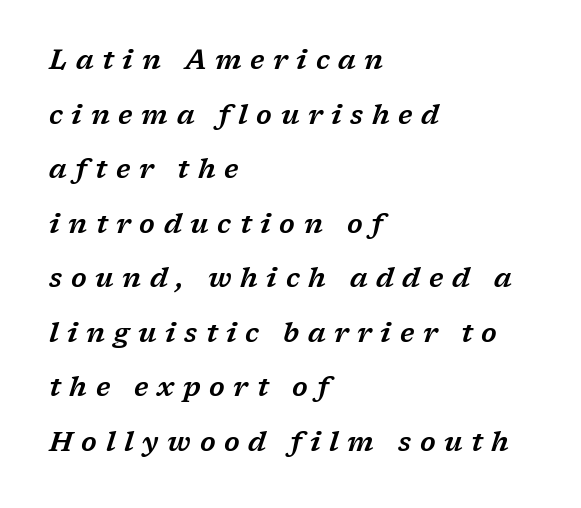
The image shows 27 px text type, italic (leaning right); set left-aligned, loose line spacing (2.02x), unusually wide letter spacing (+0.32 em), not underlined.
